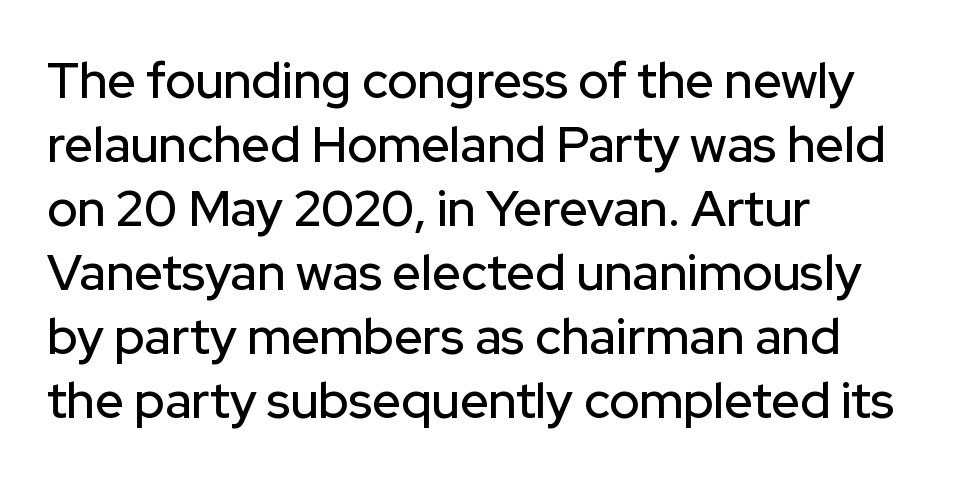
{"serif": "no", "italic": "no", "width": "normal", "stroke_contrast": "low", "x_height": "medium", "monospaced": "no", "underline": "no", "align": "left", "line_spacing": "normal", "line_spacing_ratio": 1.28, "letter_spacing": "normal", "letter_spacing_em": 0.0, "glyph_px": 50}
